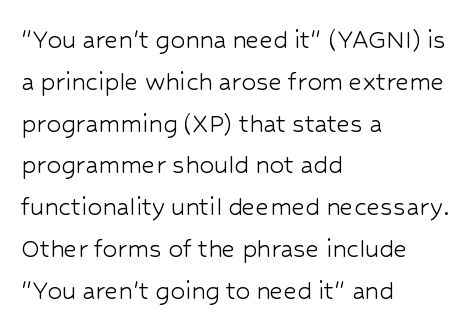
Q: Is the text bold? A: No.
Q: Is the text italic (slanted)? A: No, it is upright.
Q: Is the typeface a serif or a sans-serif typeface? A: Sans-serif.
Q: Is the text underlined? A: No.
Q: How is the paragraph aligned? A: Left-aligned.
Q: Is the spacing between letters normal or unusually wide? A: Normal.
Q: Is the spacing between lines tight, normal or loose? A: Normal.
Q: Width (condensed, normal, or wide)? A: Normal.
Q: Stroke contrast? A: Low.
Q: x-height? A: Medium.
Q: Monospaced? A: No.
